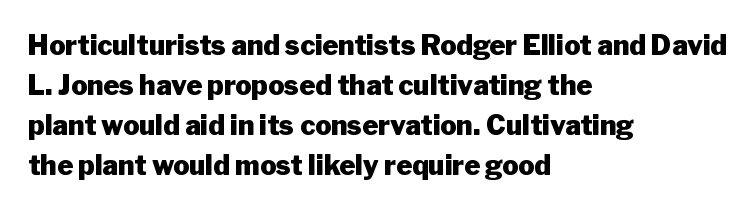
A student would call this left alignment; a typographer would say flush left, rag right. Lines of text with bare space underneath. Does the weight exceed regular? Yes, all the way to bold. Posture: vertical. The rows are spaced the way most documents space them. In terms of letterspacing, this is plain default setting.
